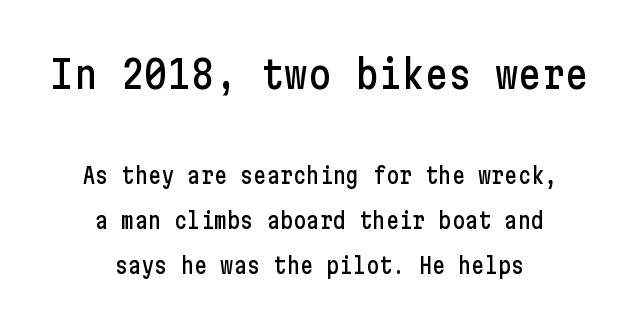
{"serif": "no", "italic": "no", "width": "condensed", "stroke_contrast": "low", "x_height": "medium", "underline": "no", "align": "center", "line_spacing": "loose", "line_spacing_ratio": 2.06, "letter_spacing": "normal", "letter_spacing_em": 0.0, "larger_block": "first", "size_ratio": 1.77, "glyph_px": 39}
